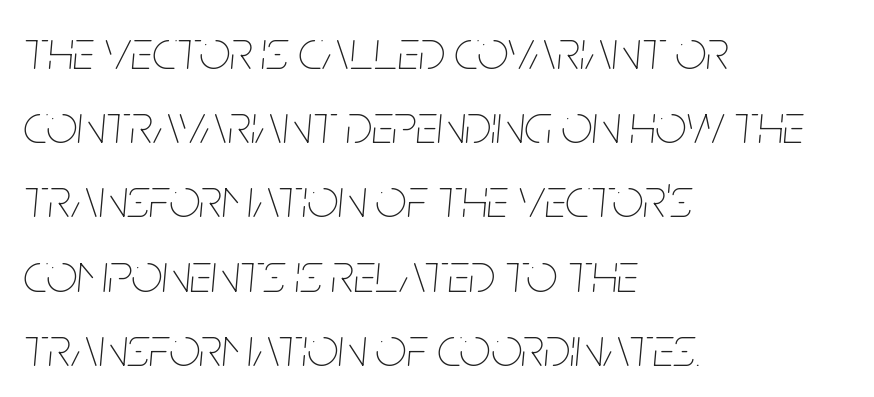
{"italic": "yes", "lean": "right", "slant_degrees": 5, "bold": "no", "weight": "thin", "width": "condensed", "stroke_contrast": "low", "x_height": "large", "monospaced": "no", "underline": "no", "align": "left", "line_spacing": "normal", "line_spacing_ratio": 1.35, "letter_spacing": "normal", "letter_spacing_em": 0.0, "glyph_px": 55}
